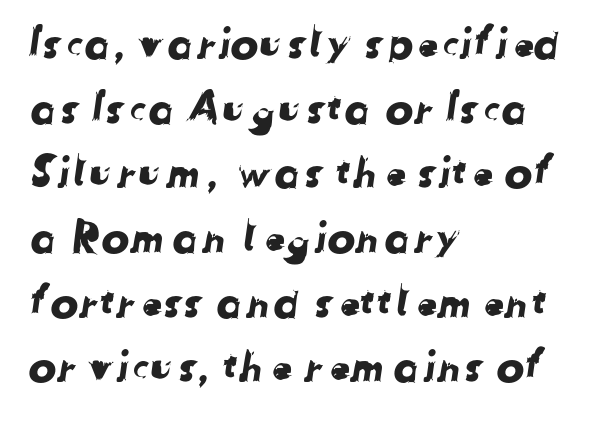
{"serif": "no", "width": "normal", "stroke_contrast": "low", "x_height": "medium", "monospaced": "no", "underline": "no", "align": "left", "line_spacing": "normal", "line_spacing_ratio": 1.54, "letter_spacing": "normal", "letter_spacing_em": 0.0, "glyph_px": 42}
